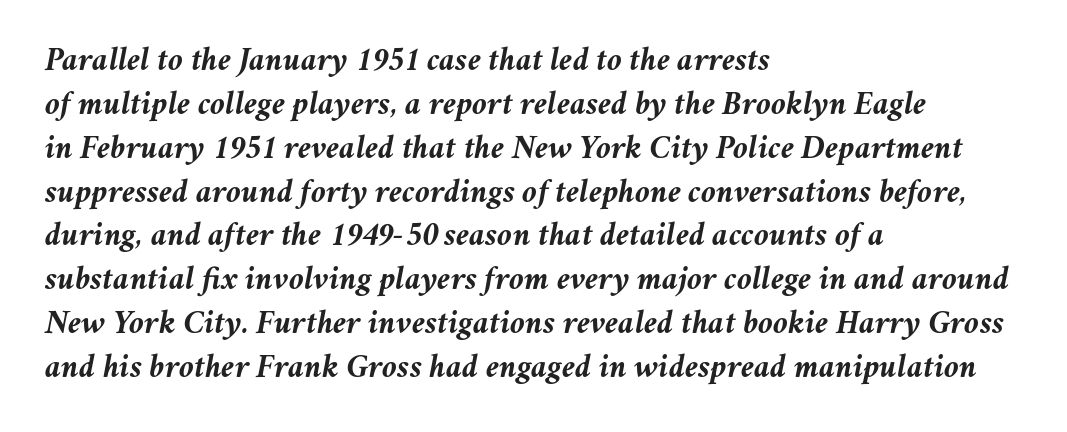
The image shows 34 px semibold type, italic (leaning right); set left-aligned, normal line spacing (1.29x), normal letter spacing, not underlined; medium stroke contrast and a medium x-height.
